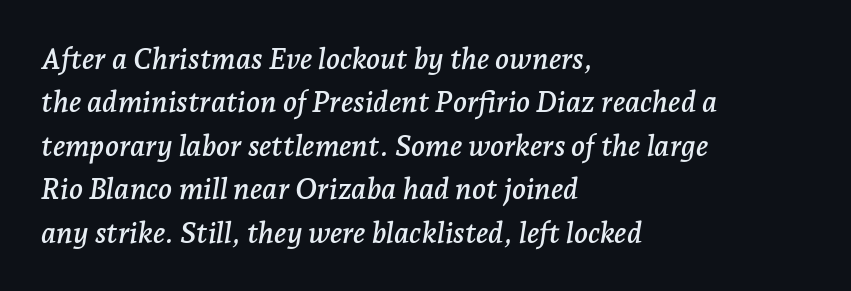
Words float on clear page, feet unadorned. Line starts are locked; line ends wander. What's the leading like? Ordinary, nothing unusual. This is serif lettering, the kind often seen in printed books.
